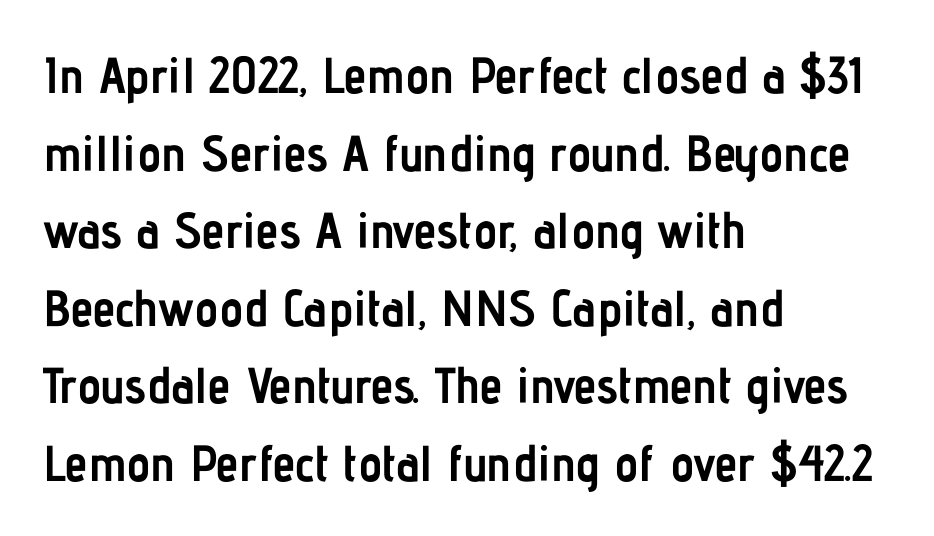
Q: Is the text bold? A: Yes.
Q: Is the text italic (slanted)? A: No, it is upright.
Q: Is the typeface a serif or a sans-serif typeface? A: Sans-serif.
Q: Is the text underlined? A: No.
Q: How is the paragraph aligned? A: Left-aligned.
Q: Is the spacing between letters normal or unusually wide? A: Normal.
Q: Is the spacing between lines tight, normal or loose? A: Normal.
Q: Width (condensed, normal, or wide)? A: Condensed.
Q: Stroke contrast? A: Low.
Q: x-height? A: Medium.
Q: Monospaced? A: No.
